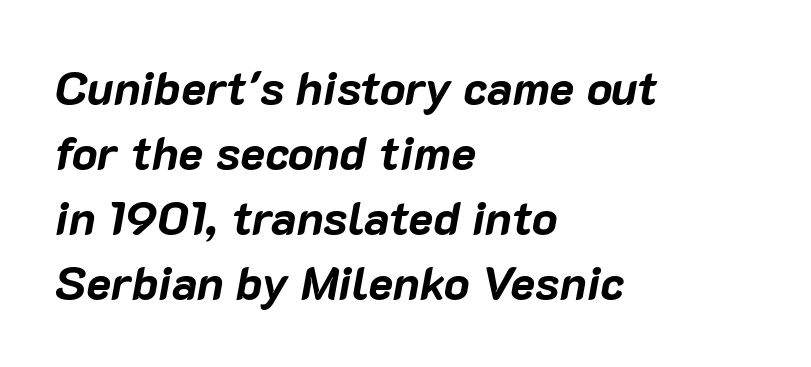
The image shows 47 px bold type, italic (leaning right); set left-aligned, normal line spacing (1.38x), normal letter spacing, not underlined; low stroke contrast and a medium x-height.
